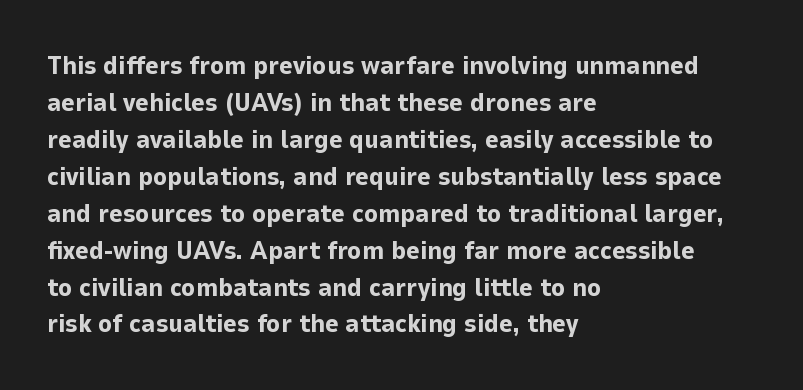
These words are printed bold, with thick strokes throughout. Between one letter and the next there's only the usual sliver of space. The letters stand straight up with perfectly vertical stems. The rendering anchors every line to the left-hand side. The leading is moderate, giving the passage an even texture.
